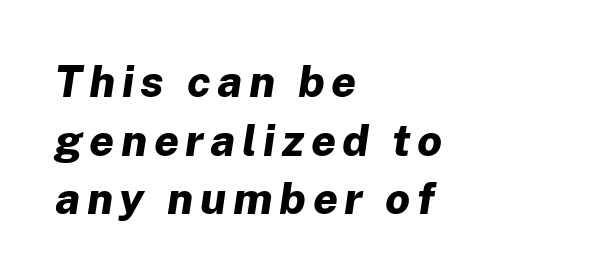
The image shows 44 px bold type, italic (leaning right); set left-aligned, normal line spacing (1.33x), not underlined; low stroke contrast and a medium x-height.
